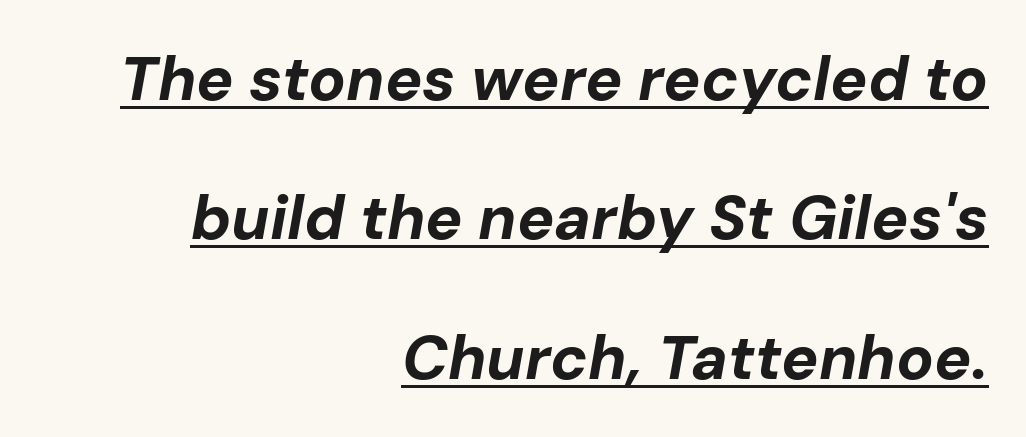
The image shows 62 px bold type, italic (leaning right); set right-aligned, loose line spacing (2.25x), normal letter spacing, underlined; low stroke contrast and a medium x-height.
